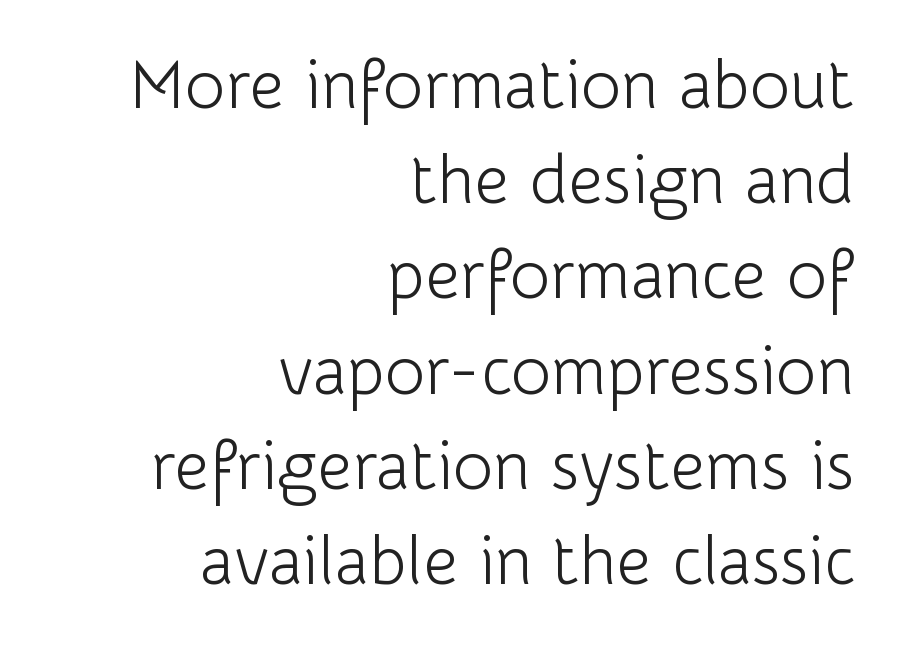
The image shows 68 px light sans-serif type, upright; set right-aligned, normal line spacing (1.4x), normal letter spacing, not underlined; low stroke contrast and a medium x-height.
